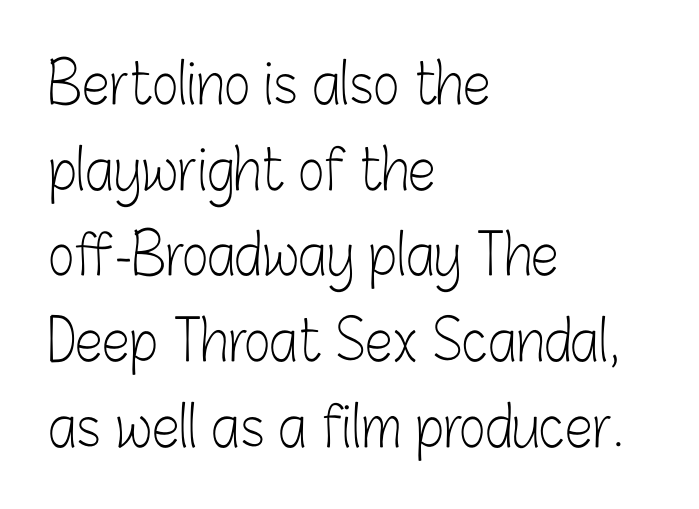
{"serif": "no", "italic": "no", "bold": "no", "weight": "light", "width": "condensed", "stroke_contrast": "low", "x_height": "medium", "monospaced": "no", "underline": "no", "align": "left", "line_spacing": "normal", "line_spacing_ratio": 1.53, "letter_spacing": "normal", "letter_spacing_em": 0.0, "glyph_px": 56}
